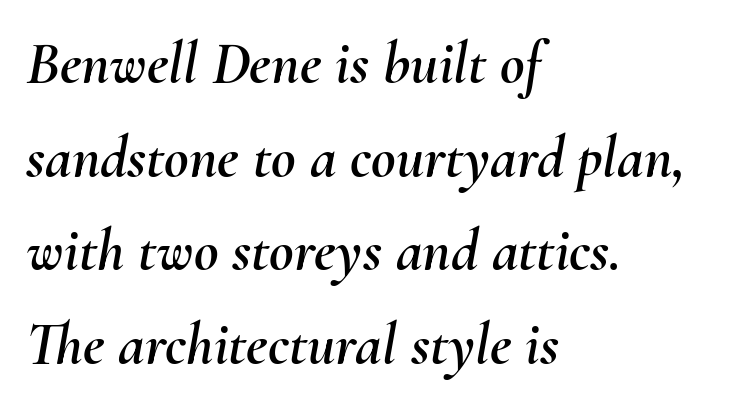
The image shows 60 px text type, italic (leaning right); set left-aligned, normal line spacing (1.56x), normal letter spacing, not underlined; medium stroke contrast and a small x-height.
